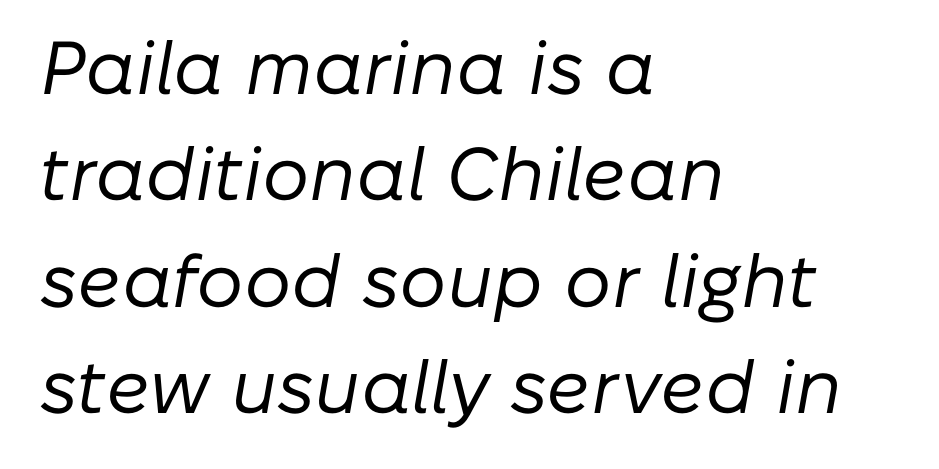
Q: Is the text bold? A: No.
Q: Is the text italic (slanted)? A: Yes, it leans right by about 10 degrees.
Q: Is the text underlined? A: No.
Q: How is the paragraph aligned? A: Left-aligned.
Q: Is the spacing between letters normal or unusually wide? A: Normal.
Q: Is the spacing between lines tight, normal or loose? A: Normal.
Q: Width (condensed, normal, or wide)? A: Normal.
Q: Stroke contrast? A: Low.
Q: x-height? A: Medium.
Q: Monospaced? A: No.
